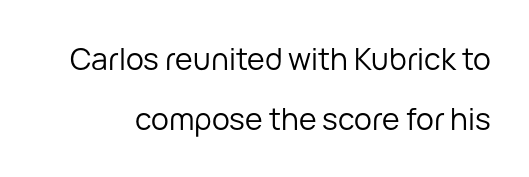
{"serif": "no", "italic": "no", "bold": "no", "weight": "regular", "width": "normal", "stroke_contrast": "low", "x_height": "medium", "monospaced": "no", "underline": "no", "line_spacing": "loose", "line_spacing_ratio": 2.0, "letter_spacing": "normal", "letter_spacing_em": 0.0, "glyph_px": 30}
